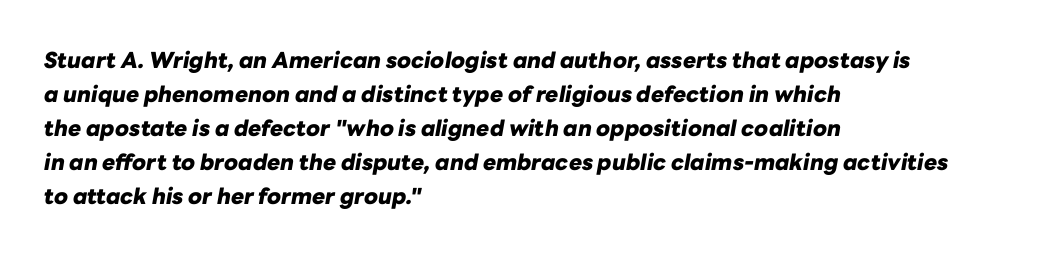
{"italic": "yes", "lean": "right", "slant_degrees": 10, "bold": "yes", "underline": "no", "align": "left", "line_spacing": "normal", "line_spacing_ratio": 1.54, "letter_spacing": "normal", "letter_spacing_em": 0.0, "glyph_px": 22}
